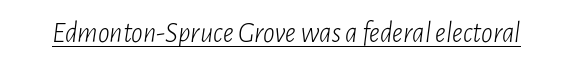
{"italic": "yes", "lean": "right", "slant_degrees": 7, "bold": "no", "weight": "light", "width": "condensed", "stroke_contrast": "low", "x_height": "medium", "monospaced": "no", "underline": "yes", "letter_spacing": "normal", "letter_spacing_em": 0.0, "glyph_px": 29}
